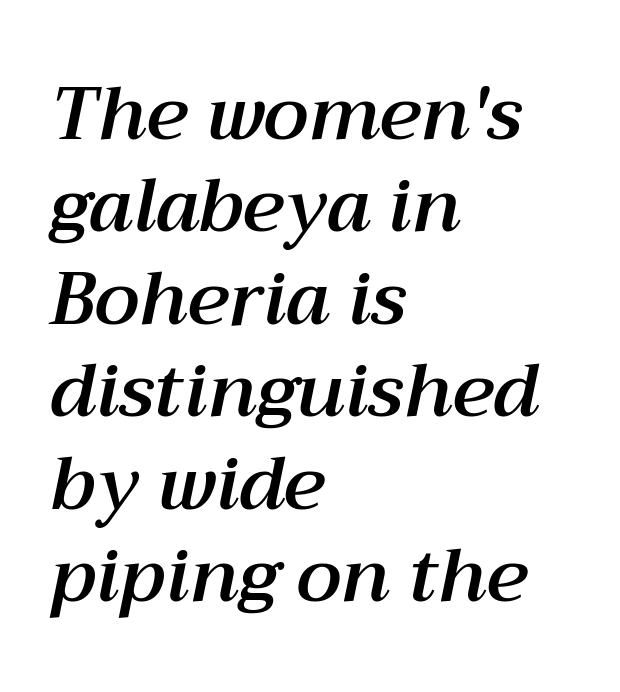
Q: Is the text italic (slanted)? A: Yes, it leans right by about 12 degrees.
Q: Is the text underlined? A: No.
Q: How is the paragraph aligned? A: Left-aligned.
Q: Is the spacing between letters normal or unusually wide? A: Normal.
Q: Is the spacing between lines tight, normal or loose? A: Normal.
Q: Width (condensed, normal, or wide)? A: Normal.
Q: Stroke contrast? A: Medium.
Q: x-height? A: Medium.
Q: Monospaced? A: No.
